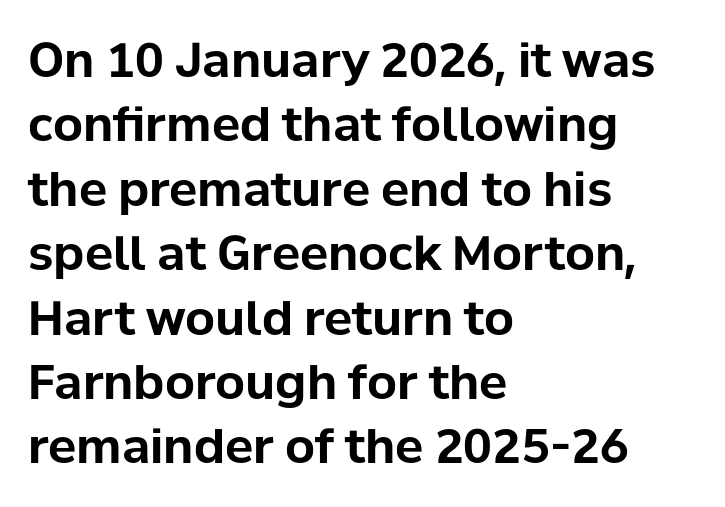
{"serif": "no", "italic": "no", "bold": "yes", "weight": "bold", "width": "normal", "stroke_contrast": "low", "x_height": "medium", "monospaced": "no", "underline": "no", "align": "left", "line_spacing": "normal", "line_spacing_ratio": 1.37, "letter_spacing": "normal", "letter_spacing_em": 0.0, "glyph_px": 47}
